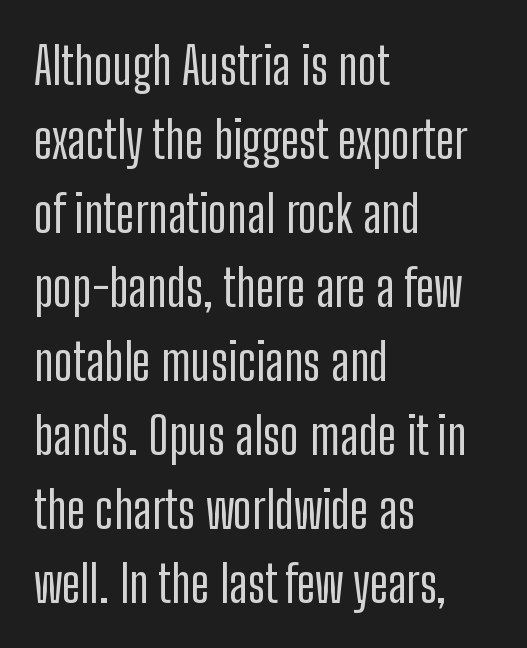
The image shows 51 px condensed sans-serif type, upright; set left-aligned, normal line spacing (1.45x), normal letter spacing, not underlined; low stroke contrast and a medium x-height.
